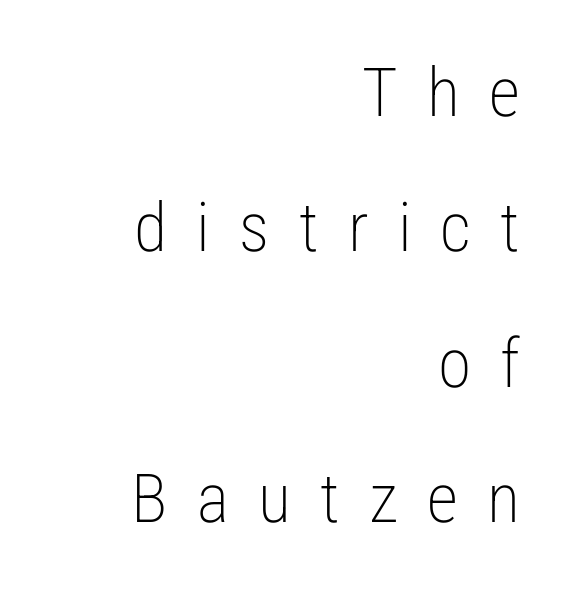
The image shows 68 px light, condensed sans-serif type, upright; set right-aligned, loose line spacing (1.99x), unusually wide letter spacing (+0.43 em), not underlined; low stroke contrast and a medium x-height.
